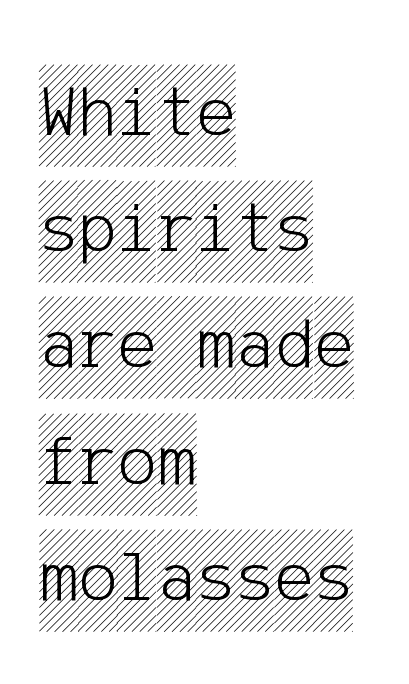
The lettering holds an erect, upright posture throughout. Is there much room between lines? A standard amount, neither cramped nor airy. Clear beneath every line of the passage. The rendering anchors every line to the left-hand side. The type is set solid horizontally, with unmodified tracking.
